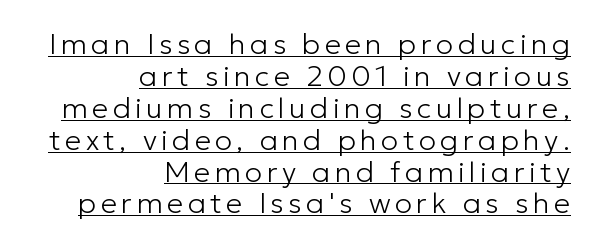
The image shows 29 px light sans-serif type, upright; set right-aligned, tight line spacing (1.1x), underlined; low stroke contrast and a medium x-height.
